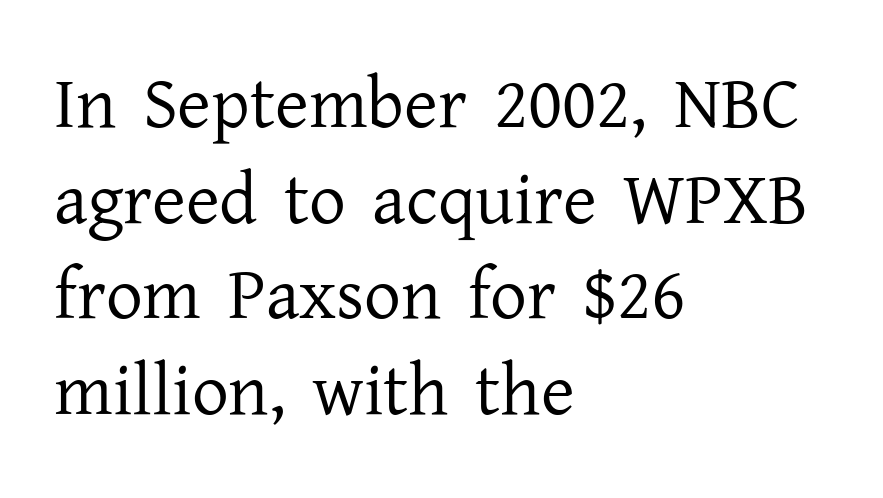
Q: Is the text bold? A: No.
Q: Is the text italic (slanted)? A: No, it is upright.
Q: Is the typeface a serif or a sans-serif typeface? A: Serif.
Q: Is the text underlined? A: No.
Q: How is the paragraph aligned? A: Left-aligned.
Q: Is the spacing between letters normal or unusually wide? A: Normal.
Q: Is the spacing between lines tight, normal or loose? A: Normal.
Q: Width (condensed, normal, or wide)? A: Normal.
Q: Stroke contrast? A: Low.
Q: x-height? A: Medium.
Q: Monospaced? A: No.
